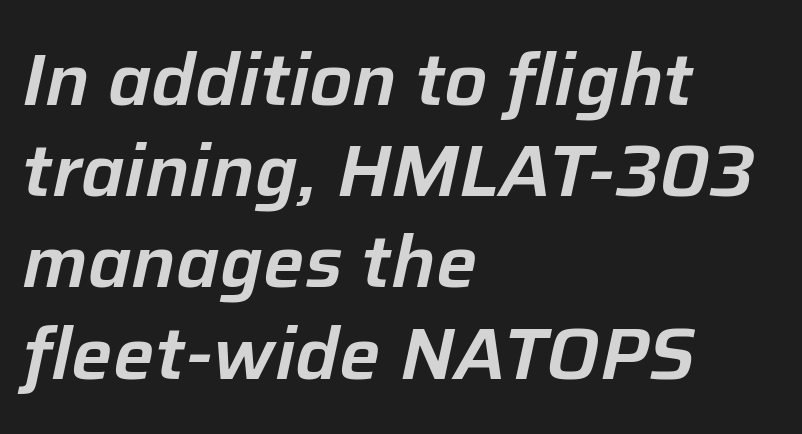
The image shows 73 px text type, italic (leaning right); set left-aligned, normal line spacing (1.25x), normal letter spacing, not underlined; low stroke contrast and a medium x-height.
